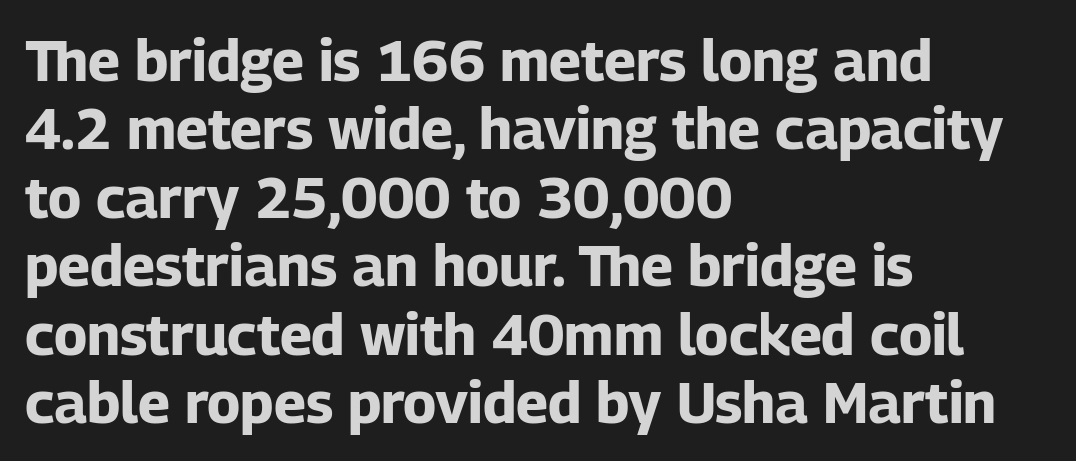
Q: Is the text bold? A: Yes.
Q: Is the text italic (slanted)? A: No, it is upright.
Q: Is the typeface a serif or a sans-serif typeface? A: Sans-serif.
Q: Is the text underlined? A: No.
Q: How is the paragraph aligned? A: Left-aligned.
Q: Is the spacing between letters normal or unusually wide? A: Normal.
Q: Width (condensed, normal, or wide)? A: Normal.
Q: Stroke contrast? A: Low.
Q: x-height? A: Medium.
Q: Monospaced? A: No.
